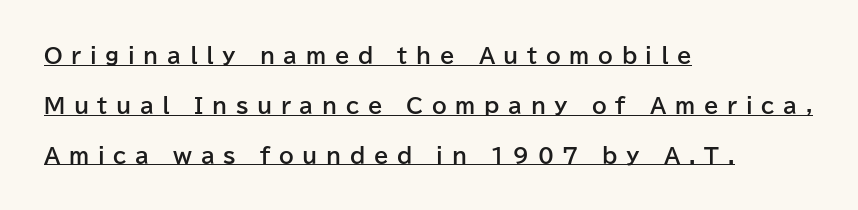
{"italic": "no", "bold": "yes", "underline": "yes", "align": "left", "line_spacing": "loose", "line_spacing_ratio": 2.37, "letter_spacing": "wide", "letter_spacing_em": 0.41, "glyph_px": 21}
